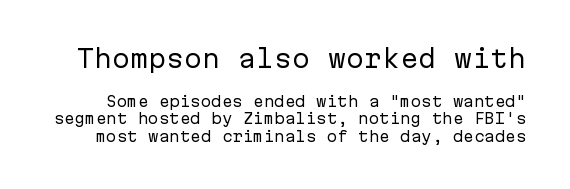
The image shows 24 px text type, upright; set line spacing 1.24x, normal letter spacing, not underlined; the first (top) block is 1.71x larger.
